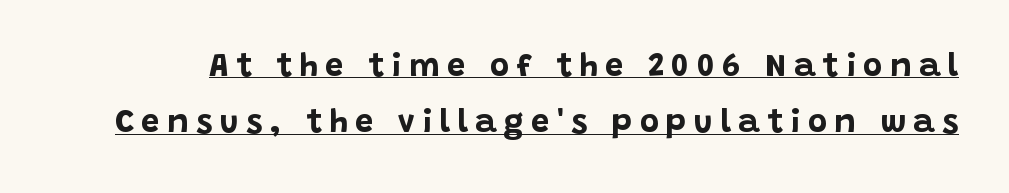
{"serif": "no", "italic": "no", "bold": "yes", "weight": "bold", "width": "normal", "stroke_contrast": "low", "x_height": "large", "monospaced": "no", "underline": "yes", "line_spacing_ratio": 1.71, "letter_spacing": "wide", "letter_spacing_em": 0.22, "glyph_px": 33}
